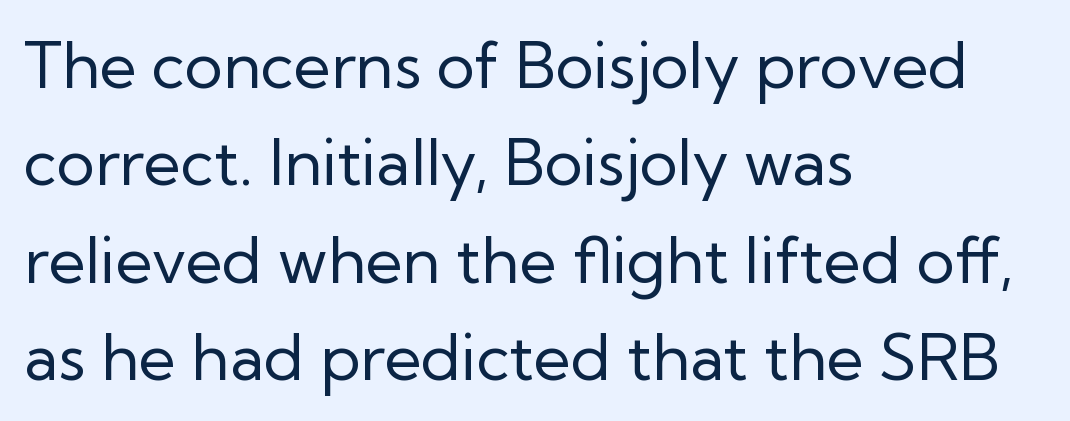
Q: Is the text bold? A: No.
Q: Is the text italic (slanted)? A: No, it is upright.
Q: Is the typeface a serif or a sans-serif typeface? A: Sans-serif.
Q: Is the text underlined? A: No.
Q: How is the paragraph aligned? A: Left-aligned.
Q: Is the spacing between letters normal or unusually wide? A: Normal.
Q: Is the spacing between lines tight, normal or loose? A: Normal.
Q: Width (condensed, normal, or wide)? A: Normal.
Q: Stroke contrast? A: Low.
Q: x-height? A: Medium.
Q: Monospaced? A: No.
